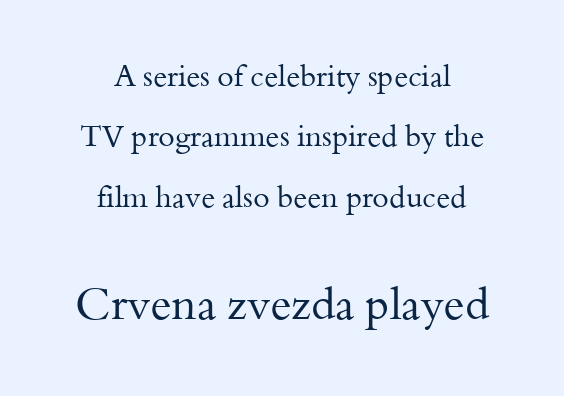
Q: Is the text bold? A: No.
Q: Is the text italic (slanted)? A: No, it is upright.
Q: Is the typeface a serif or a sans-serif typeface? A: Serif.
Q: Is the text underlined? A: No.
Q: How is the paragraph aligned? A: Centered.
Q: Is the spacing between letters normal or unusually wide? A: Normal.
Q: Is the spacing between lines tight, normal or loose? A: Loose.
Q: Which block of text is set in a larger size, the first (top) or the second (bottom)? A: The second (bottom) one.
Q: Width (condensed, normal, or wide)? A: Normal.
Q: Stroke contrast? A: Medium.
Q: x-height? A: Small.
Q: Monospaced? A: No.
